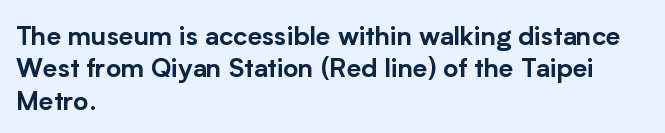
The image shows 26 px text type, upright; set left-aligned, normal line spacing (1.25x), normal letter spacing, not underlined.
